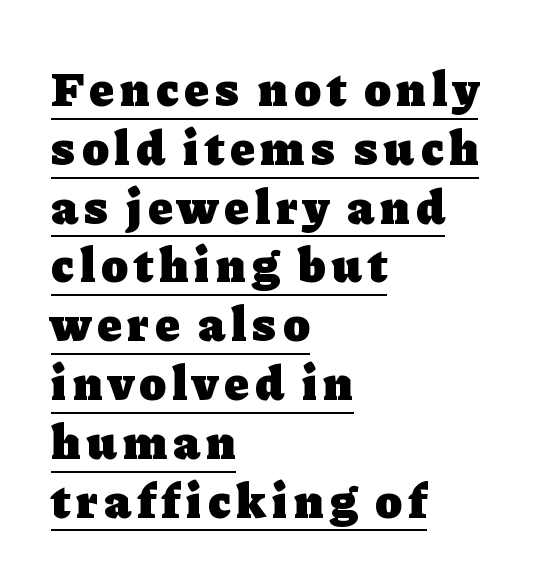
The image shows 49 px heavy serif type, upright; set left-aligned, line spacing 1.2x, underlined; low stroke contrast and a medium x-height.
